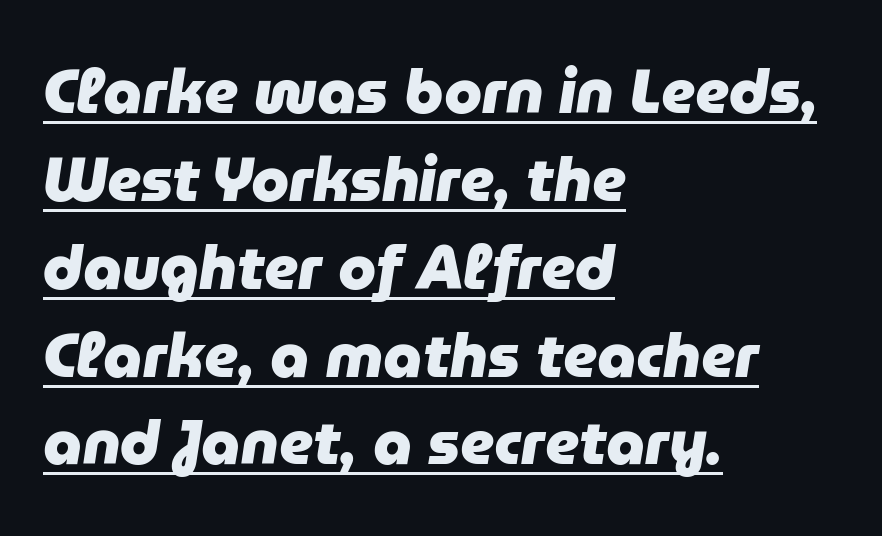
Looking at the ascenders, they clearly lean. The lines in this sample share a left origin and differ only in where they stop. These lines are rendered in a variable-pitch font. Honestly, the row spacing looks completely unremarkable. The typesetter has applied underlining to the passage shown. There is no visible air inserted between adjacent glyphs.
